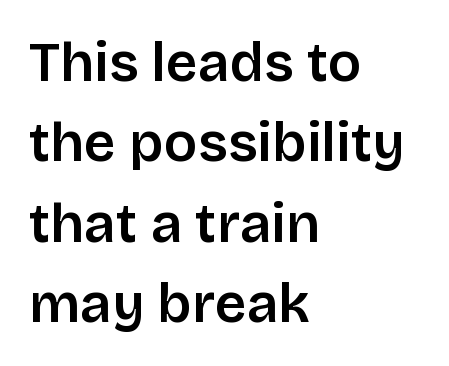
Every stem runs plumb, perpendicular to the baseline. I'd describe the lettering as semibold — firm but not a full bold. A typesetter would call this zero additional tracking. This rendering uses left alignment, leaving the right contour irregular. Underline: absent.
